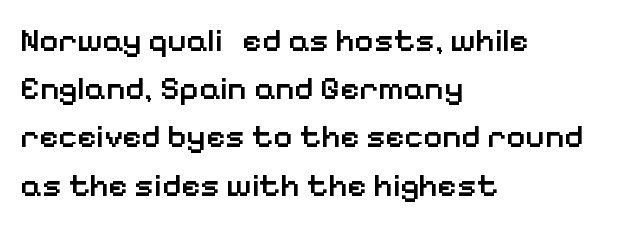
Q: Is the text bold? A: Semi-bold.
Q: Is the text italic (slanted)? A: No, it is upright.
Q: Is the typeface a serif or a sans-serif typeface? A: Sans-serif.
Q: Is the text underlined? A: No.
Q: How is the paragraph aligned? A: Left-aligned.
Q: Is the spacing between letters normal or unusually wide? A: Normal.
Q: Is the spacing between lines tight, normal or loose? A: Normal.
Q: Width (condensed, normal, or wide)? A: Normal.
Q: Stroke contrast? A: Low.
Q: x-height? A: Medium.
Q: Monospaced? A: No.
